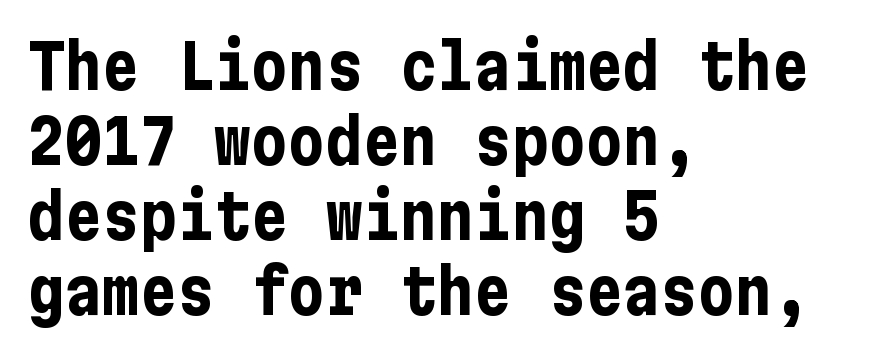
All the whitespace from short lines collects on the right. Every character sits straight up, as roman type does. Check the space under the baseline: it is left empty. What weight is shown? A full bold with thick strokes.
